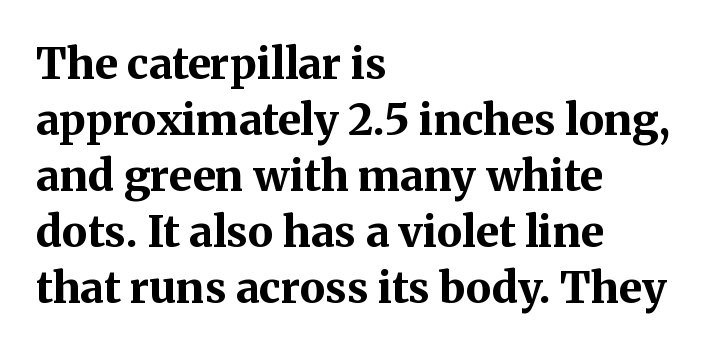
Q: Is the text bold? A: Yes.
Q: Is the text italic (slanted)? A: No, it is upright.
Q: Is the typeface a serif or a sans-serif typeface? A: Serif.
Q: Is the text underlined? A: No.
Q: How is the paragraph aligned? A: Left-aligned.
Q: Is the spacing between letters normal or unusually wide? A: Normal.
Q: Is the spacing between lines tight, normal or loose? A: Normal.
Q: Width (condensed, normal, or wide)? A: Normal.
Q: Stroke contrast? A: Medium.
Q: x-height? A: Medium.
Q: Monospaced? A: No.
